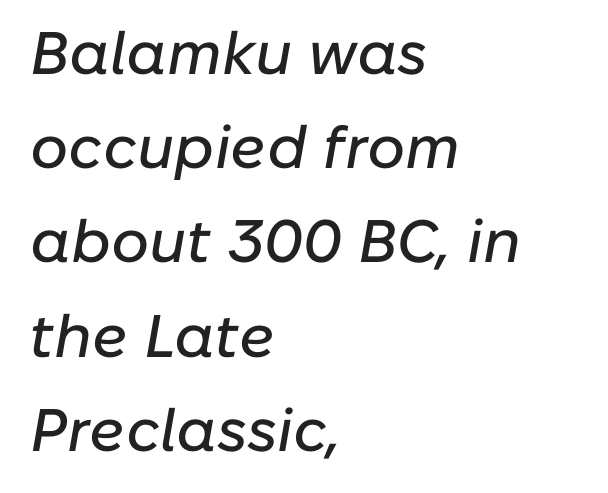
The image shows 60 px text type, italic (leaning right); set left-aligned, normal line spacing (1.57x), normal letter spacing, not underlined; low stroke contrast and a medium x-height.
